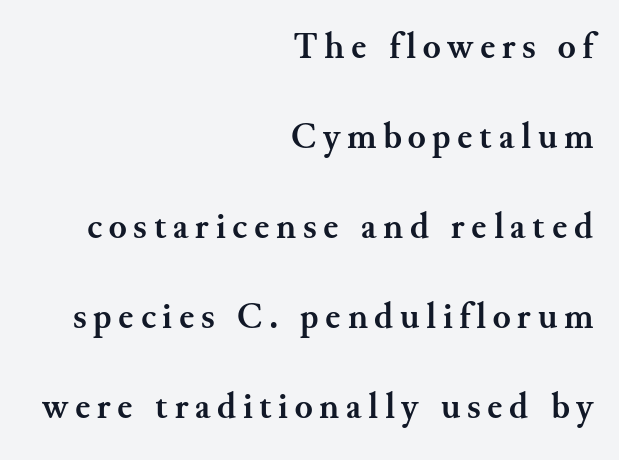
Q: Is the text bold? A: Yes.
Q: Is the text italic (slanted)? A: No, it is upright.
Q: Is the typeface a serif or a sans-serif typeface? A: Serif.
Q: Is the text underlined? A: No.
Q: How is the paragraph aligned? A: Right-aligned.
Q: Is the spacing between lines tight, normal or loose? A: Loose.
Q: Width (condensed, normal, or wide)? A: Normal.
Q: Stroke contrast? A: Medium.
Q: x-height? A: Small.
Q: Monospaced? A: No.
